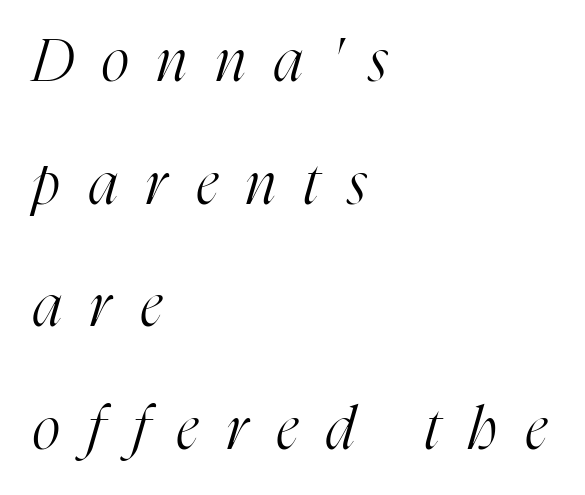
{"serif": "yes", "italic": "yes", "lean": "right", "slant_degrees": 16, "bold": "no", "weight": "light", "width": "condensed", "stroke_contrast": "high", "x_height": "medium", "monospaced": "no", "underline": "no", "align": "left", "line_spacing": "loose", "line_spacing_ratio": 2.08, "letter_spacing": "wide", "letter_spacing_em": 0.49, "glyph_px": 59}
